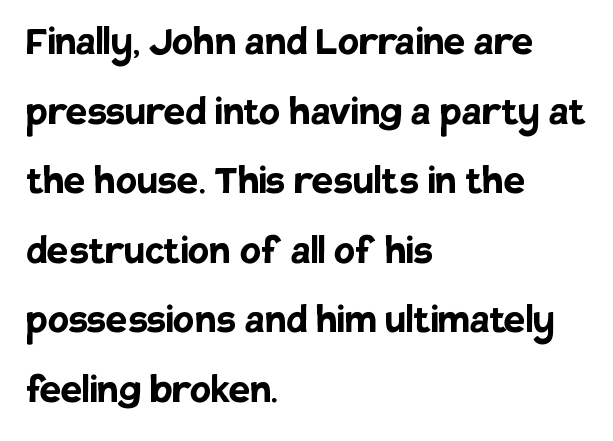
Chunky letters — that's bold for sure. Italic: no, the glyphs are upright roman. These lines are set flush left with a ragged right edge. Each row of text sits above clean, open space.
